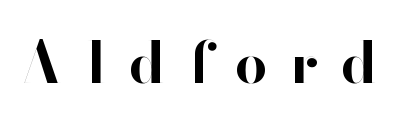
The image shows 57 px bold sans-serif type, upright; set unusually wide letter spacing (+0.41 em), not underlined; high stroke contrast and a small x-height.
